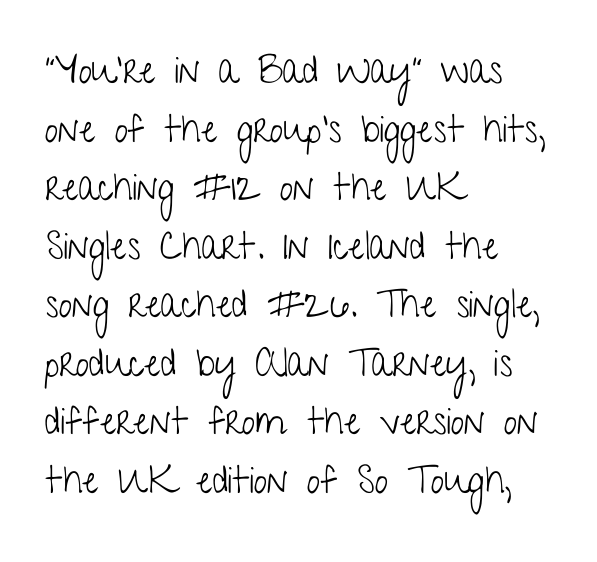
The image shows 38 px light, condensed sans-serif type, upright; set left-aligned, normal line spacing (1.54x), normal letter spacing, not underlined; low stroke contrast and a medium x-height.
